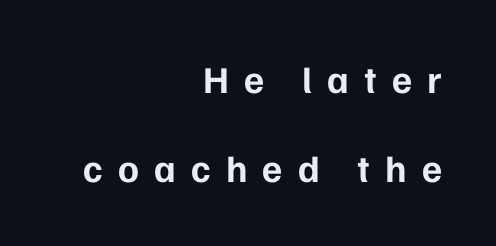
The image shows 38 px bold sans-serif type, upright; set right-aligned, loose line spacing (2.35x), unusually wide letter spacing (+0.4 em), not underlined; low stroke contrast and a medium x-height.
